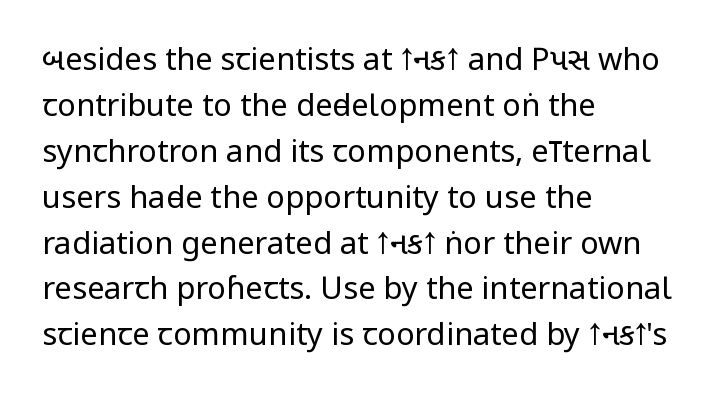
The image shows 31 px regular-weight, condensed sans-serif type, upright; set left-aligned, normal line spacing (1.48x), normal letter spacing, not underlined; low stroke contrast and a large x-height.
